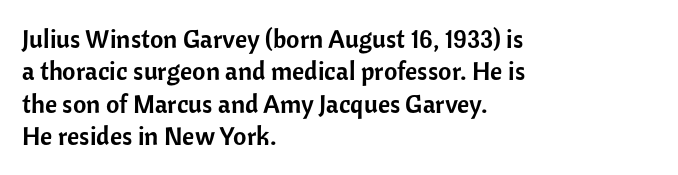
These lines sit exactly where default settings would place them. The letters stand upright; this is a roman face. Typeset ragged right — the left edge is the straight one. Just letters on the line, the space beneath them empty. Caption: standard tracking, unaltered.
